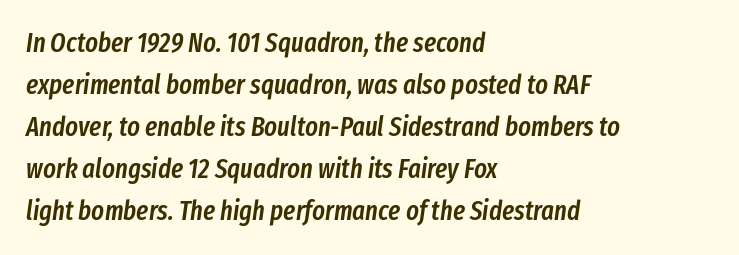
Q: Is the text bold? A: Semi-bold.
Q: Is the text italic (slanted)? A: Yes, it leans right by about 8 degrees.
Q: Is the text underlined? A: No.
Q: How is the paragraph aligned? A: Left-aligned.
Q: Is the spacing between letters normal or unusually wide? A: Normal.
Q: Is the spacing between lines tight, normal or loose? A: Normal.
